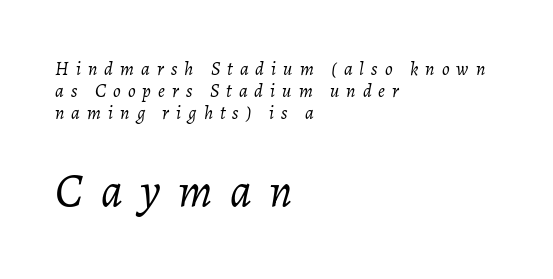
The image shows 47 px light type, italic (leaning right); set left-aligned, tight line spacing (1.15x), unusually wide letter spacing (+0.37 em), not underlined; the second (bottom) block is 2.47x larger; low stroke contrast and a medium x-height.
